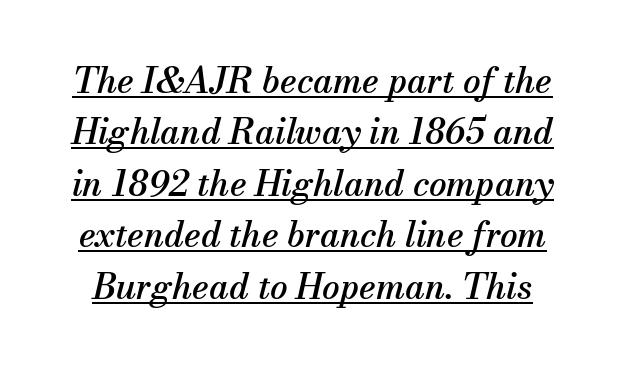
{"serif": "yes", "italic": "yes", "lean": "right", "slant_degrees": 13, "width": "normal", "stroke_contrast": "medium", "x_height": "small", "monospaced": "no", "underline": "yes", "line_spacing": "normal", "line_spacing_ratio": 1.47, "letter_spacing": "normal", "letter_spacing_em": 0.0, "glyph_px": 35}
